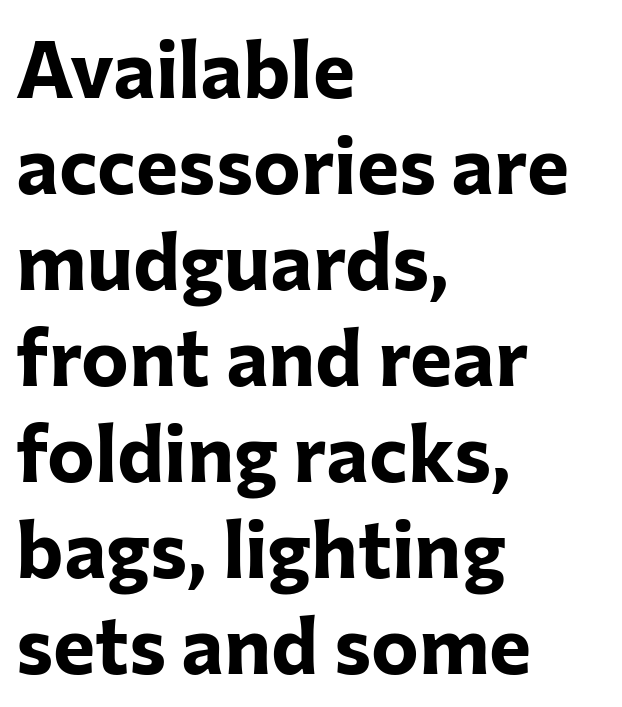
The image shows 80 px bold sans-serif type, upright; set left-aligned, line spacing 1.2x, normal letter spacing, not underlined; low stroke contrast and a medium x-height.
